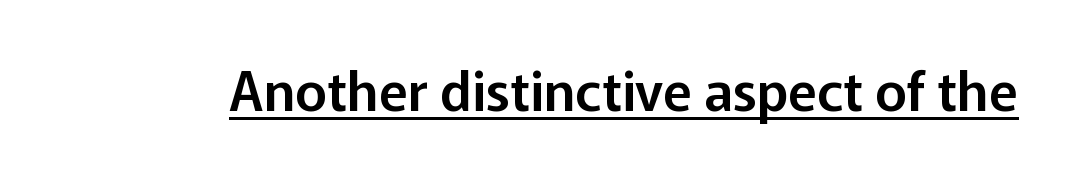
What stands out about the letter spacing? Nothing — it is the standard amount. You could not count columns in this text — the font is proportionally spaced. A roman cut, with each character standing at attention. Emphasis is given by a line drawn under the lettering.
